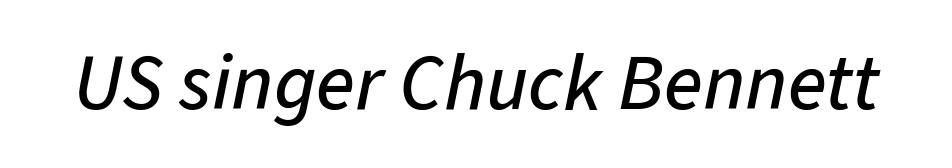
{"italic": "yes", "lean": "right", "slant_degrees": 11, "width": "normal", "stroke_contrast": "low", "x_height": "medium", "monospaced": "no", "underline": "no", "letter_spacing": "normal", "letter_spacing_em": 0.0, "glyph_px": 80}
